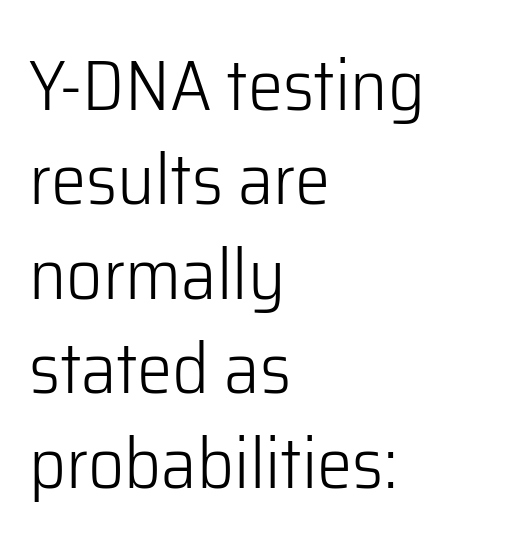
Q: Is the text bold? A: No.
Q: Is the text italic (slanted)? A: No, it is upright.
Q: Is the typeface a serif or a sans-serif typeface? A: Sans-serif.
Q: Is the text underlined? A: No.
Q: How is the paragraph aligned? A: Left-aligned.
Q: Is the spacing between letters normal or unusually wide? A: Normal.
Q: Is the spacing between lines tight, normal or loose? A: Normal.
Q: Width (condensed, normal, or wide)? A: Normal.
Q: Stroke contrast? A: Low.
Q: x-height? A: Medium.
Q: Monospaced? A: No.
